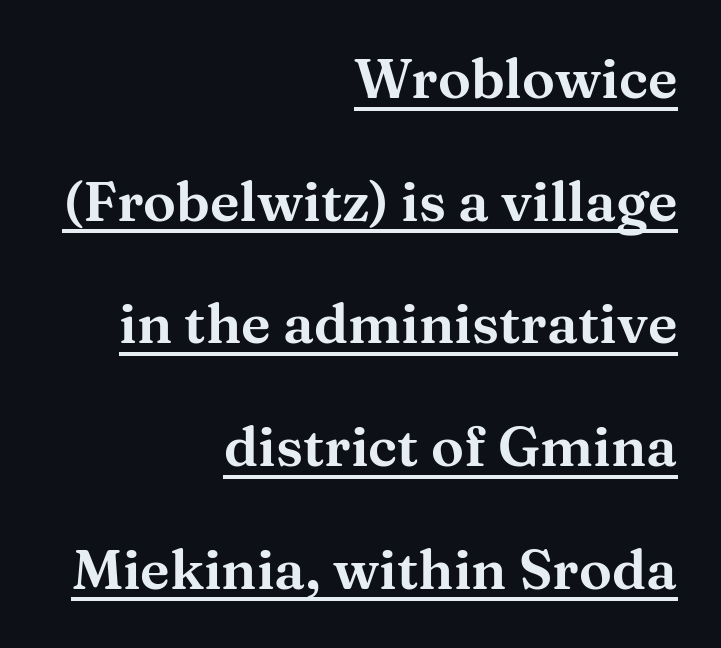
The image shows 55 px wide serif type, upright; set right-aligned, loose line spacing (2.23x), normal letter spacing, underlined; medium stroke contrast and a medium x-height.
